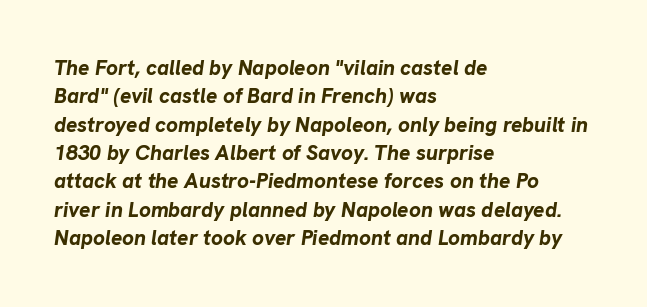
The image shows 21 px bold type, italic (leaning right); set left-aligned, normal line spacing (1.35x), normal letter spacing, not underlined.
